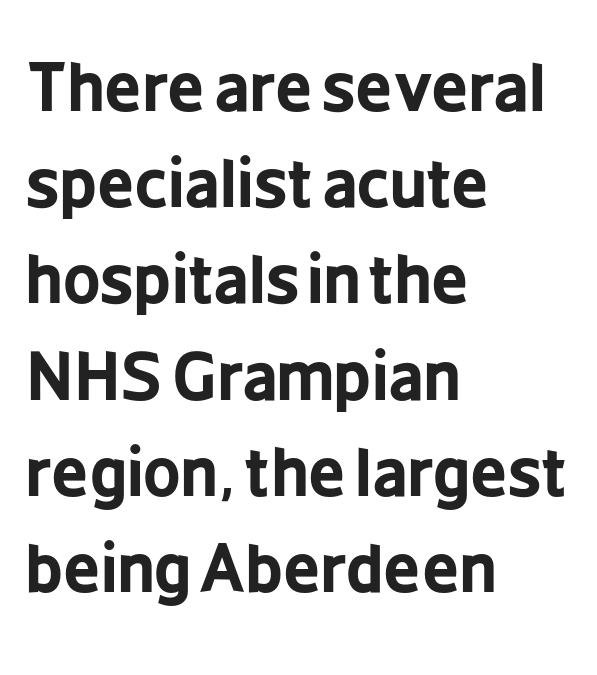
This is sans-serif lettering, the kind often seen on screens and signage. Think of a printed novel: that variable character pitch is what you see here. The lettering holds an erect, upright posture throughout. Look at the stroke-to-counter ratio: heavy, a bold. The paragraph shown leans on its left margin.
